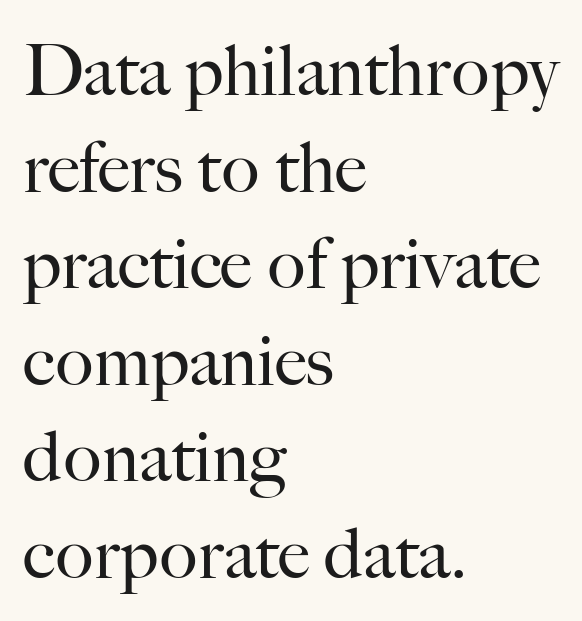
A quiet, ordinary-to-light weight characterises the typeface. Lines of text with bare space underneath. Observe the serifs anchoring each vertical stroke in this sample. Short and long lines alike share a common starting point at left. Designer's note — italics off, roman on. Spacing between characters is what you'd get straight out of the box.
